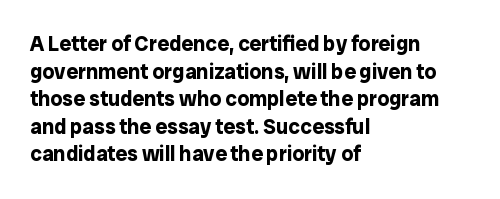
{"italic": "no", "bold": "yes", "underline": "no", "align": "left", "line_spacing": "normal", "line_spacing_ratio": 1.31, "letter_spacing": "normal", "letter_spacing_em": 0.0, "glyph_px": 21}
